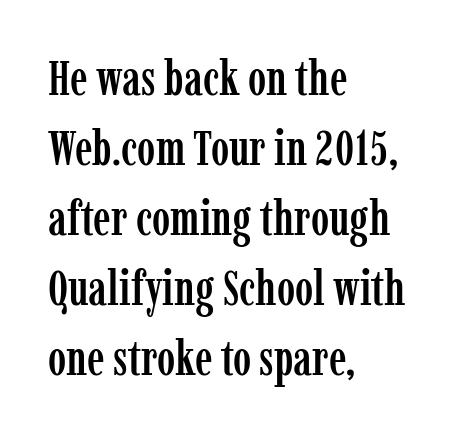
The specimen reads as upright at a glance. Varying glyph widths throughout — classic text-font behaviour. Short note: letters normally spaced. Examine the stroke ends and you'll spot serifs. Vertical spacing — default.
